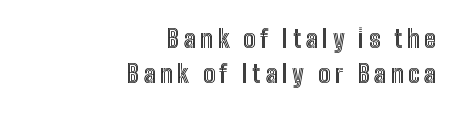
The image shows 24 px text type, upright; set right-aligned, normal line spacing (1.46x), not underlined.
